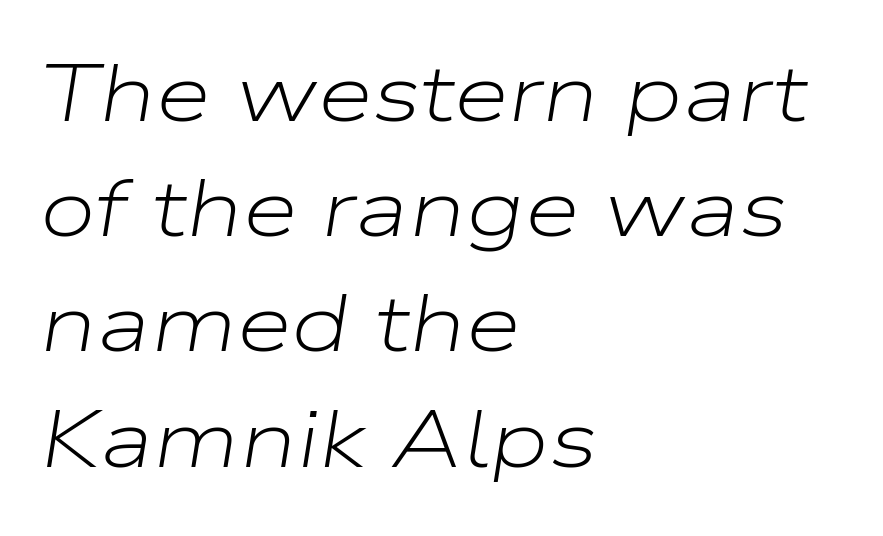
{"italic": "yes", "lean": "right", "slant_degrees": 9, "bold": "no", "weight": "light", "width": "wide", "stroke_contrast": "low", "x_height": "medium", "monospaced": "no", "underline": "no", "align": "left", "line_spacing": "normal", "line_spacing_ratio": 1.44, "letter_spacing": "normal", "letter_spacing_em": 0.0, "glyph_px": 80}
